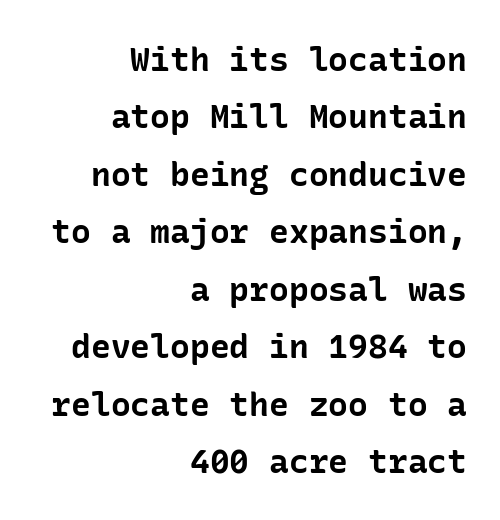
The image shows 33 px bold sans-serif type, upright; set right-aligned, line spacing 1.74x, normal letter spacing, not underlined; low stroke contrast and a medium x-height.
